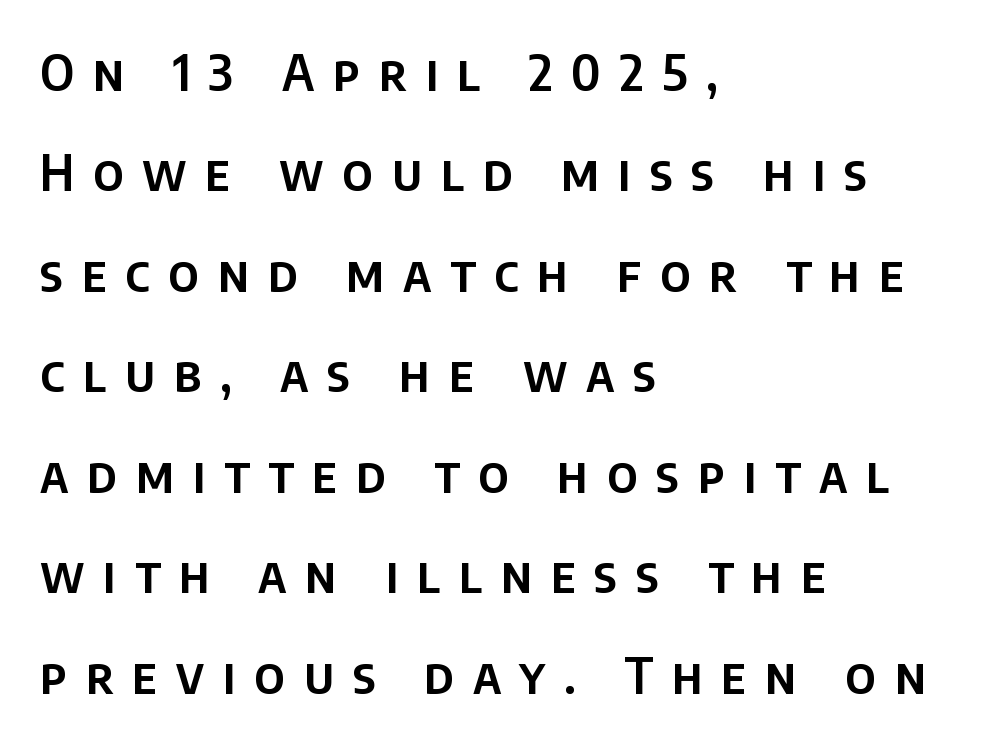
The image shows 49 px sans-serif type, upright; set left-aligned, loose line spacing (2.05x), unusually wide letter spacing (+0.38 em), not underlined; low stroke contrast and a large x-height.
